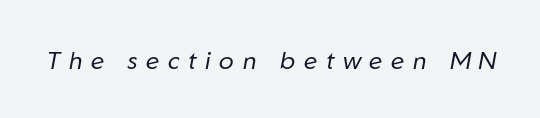
The image shows 25 px text type, italic (leaning right); set unusually wide letter spacing (+0.34 em), not underlined.
